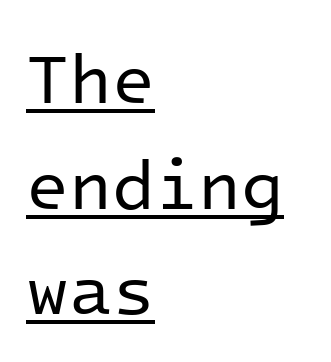
{"serif": "no", "italic": "no", "bold": "no", "weight": "regular", "width": "normal", "stroke_contrast": "low", "x_height": "medium", "monospaced": "yes", "underline": "yes", "align": "left", "line_spacing": "normal", "line_spacing_ratio": 1.51, "letter_spacing": "normal", "letter_spacing_em": 0.0, "glyph_px": 70}
